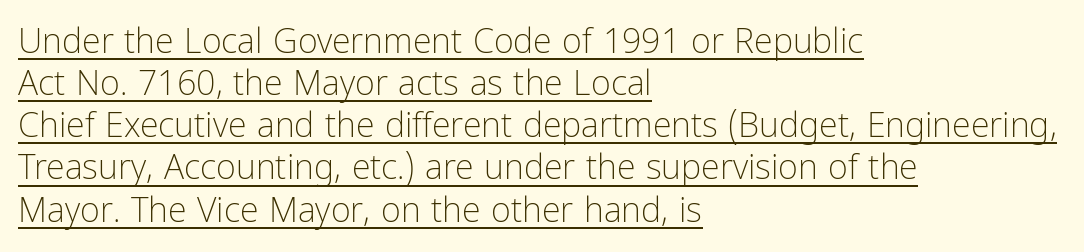
Q: Is the text bold? A: No.
Q: Is the text italic (slanted)? A: No, it is upright.
Q: Is the typeface a serif or a sans-serif typeface? A: Sans-serif.
Q: Is the text underlined? A: Yes.
Q: How is the paragraph aligned? A: Left-aligned.
Q: Is the spacing between letters normal or unusually wide? A: Normal.
Q: Width (condensed, normal, or wide)? A: Condensed.
Q: Stroke contrast? A: Low.
Q: x-height? A: Medium.
Q: Monospaced? A: No.
